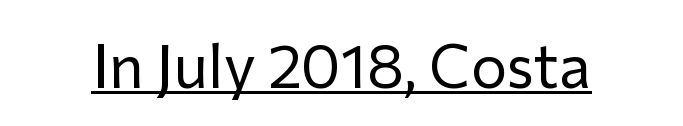
{"serif": "no", "italic": "no", "bold": "no", "weight": "regular", "width": "normal", "stroke_contrast": "low", "x_height": "medium", "monospaced": "no", "underline": "yes", "letter_spacing": "normal", "letter_spacing_em": 0.0, "glyph_px": 61}
